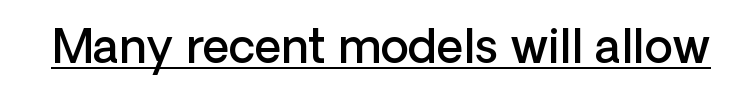
The image shows 46 px semibold sans-serif type, upright; set normal letter spacing, underlined; low stroke contrast and a medium x-height.
